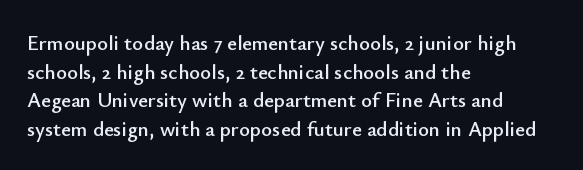
Q: Is the text italic (slanted)? A: No, it is upright.
Q: Is the text underlined? A: No.
Q: How is the paragraph aligned? A: Left-aligned.
Q: Is the spacing between letters normal or unusually wide? A: Normal.
Q: Is the spacing between lines tight, normal or loose? A: Normal.
